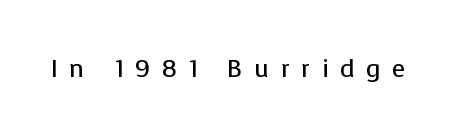
The image shows 25 px text type, upright; set unusually wide letter spacing (+0.46 em), not underlined.
